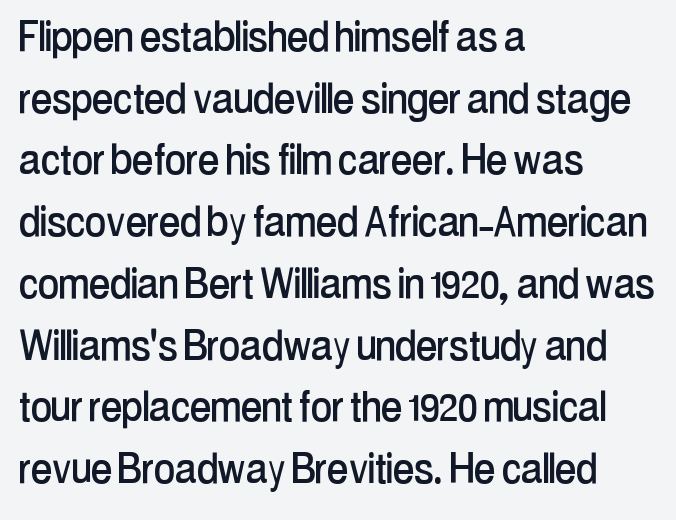
{"serif": "no", "italic": "no", "width": "condensed", "stroke_contrast": "low", "x_height": "medium", "monospaced": "no", "underline": "no", "align": "left", "line_spacing_ratio": 1.21, "letter_spacing": "normal", "letter_spacing_em": 0.0, "glyph_px": 51}
